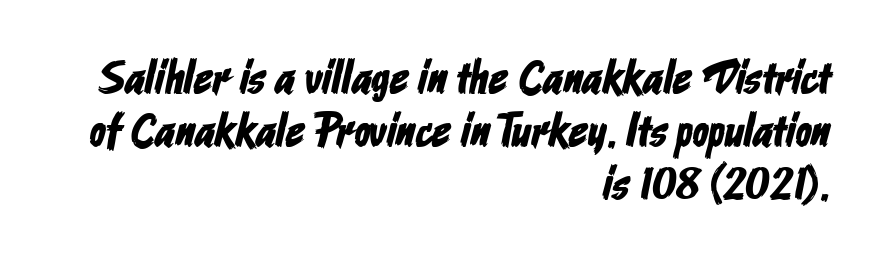
A typesetter would call this leading minimal, almost set solid. Caption: standard tracking, unaltered. Nobody drew a line under any word here. Character widths vary here, with narrow letters taking less room than wide ones.
